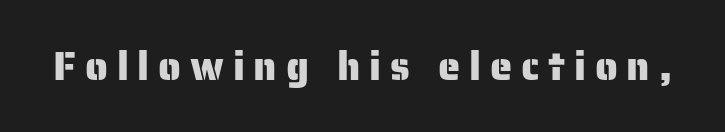
Q: Is the text italic (slanted)? A: No, it is upright.
Q: Is the typeface a serif or a sans-serif typeface? A: Sans-serif.
Q: Is the text underlined? A: No.
Q: Is the spacing between letters normal or unusually wide? A: Unusually wide.
Q: Width (condensed, normal, or wide)? A: Normal.
Q: Stroke contrast? A: Low.
Q: x-height? A: Medium.
Q: Monospaced? A: No.
